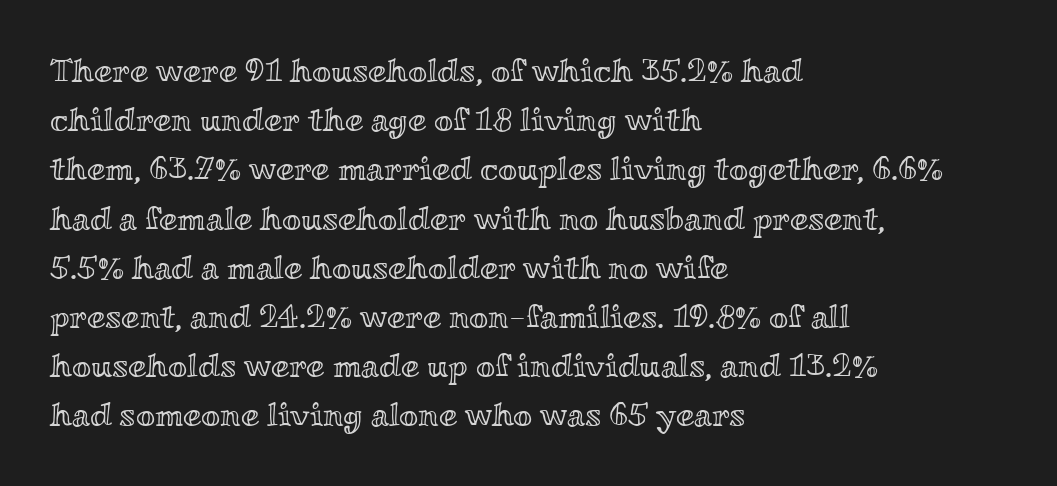
Q: Is the text italic (slanted)? A: No, it is upright.
Q: Is the text underlined? A: No.
Q: How is the paragraph aligned? A: Left-aligned.
Q: Is the spacing between letters normal or unusually wide? A: Normal.
Q: Is the spacing between lines tight, normal or loose? A: Normal.
Q: Width (condensed, normal, or wide)? A: Wide.
Q: x-height? A: Small.
Q: Monospaced? A: No.
